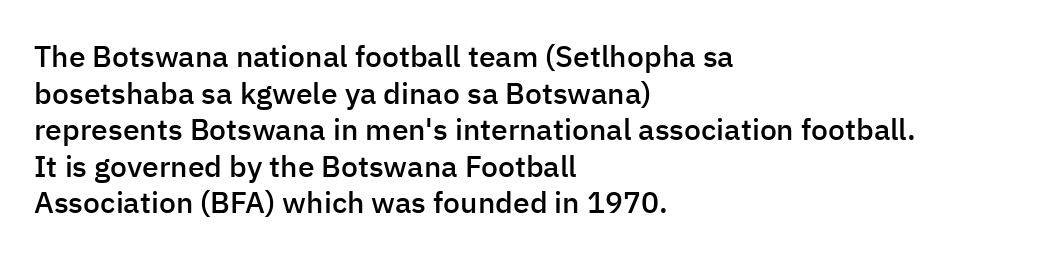
{"serif": "no", "italic": "no", "bold": "semi", "weight": "semibold", "width": "normal", "stroke_contrast": "low", "x_height": "medium", "monospaced": "no", "underline": "no", "align": "left", "line_spacing_ratio": 1.22, "letter_spacing": "normal", "letter_spacing_em": 0.0, "glyph_px": 30}
